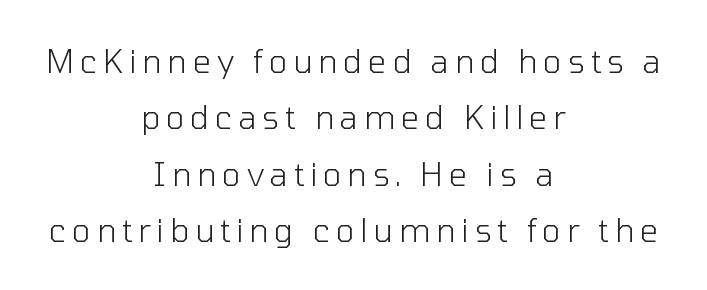
{"serif": "no", "italic": "no", "bold": "no", "weight": "light", "width": "normal", "stroke_contrast": "low", "x_height": "medium", "monospaced": "no", "underline": "no", "align": "center", "line_spacing_ratio": 1.76, "glyph_px": 32}
